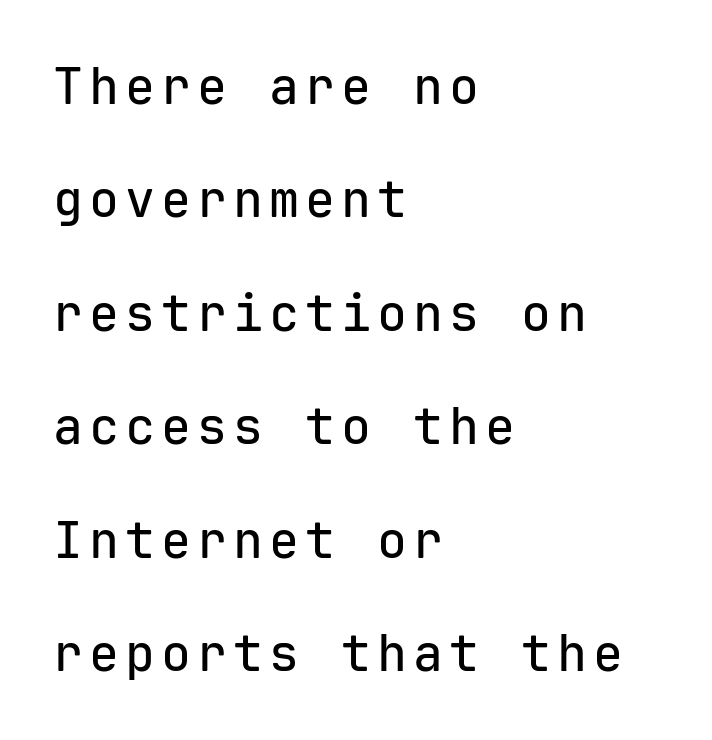
Fixed-width glyphs throughout — classic coding-font behaviour. The passage shown is typeset with a sans-serif family. If you drew a line through each stem, it would be perfectly vertical. Vertically, the passage feels expansive, rows floating well apart.
